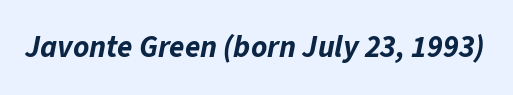
Character widths vary here, with narrow letters taking less room than wide ones. The text carries the slant typical of an italic or oblique font. Only glyphs here, with clear space below each row. Short note: letters normally spaced. Compared with an ordinary text face, these strokes are far heavier — a full bold.
